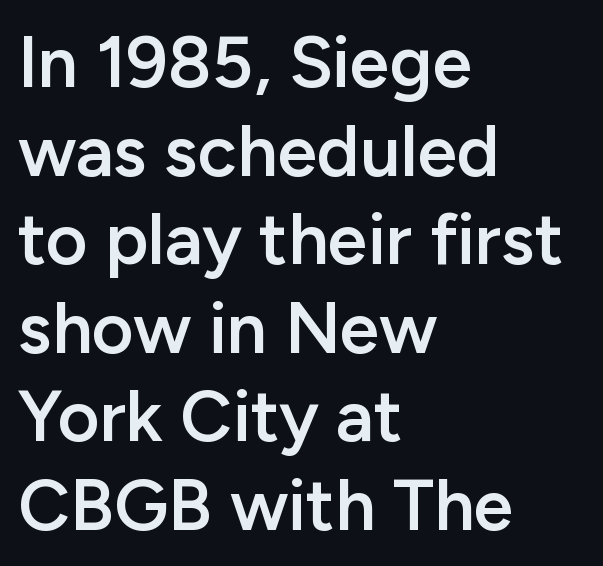
Q: Is the text bold? A: Semi-bold.
Q: Is the text italic (slanted)? A: No, it is upright.
Q: Is the typeface a serif or a sans-serif typeface? A: Sans-serif.
Q: Is the text underlined? A: No.
Q: How is the paragraph aligned? A: Left-aligned.
Q: Is the spacing between letters normal or unusually wide? A: Normal.
Q: Width (condensed, normal, or wide)? A: Normal.
Q: Stroke contrast? A: Low.
Q: x-height? A: Medium.
Q: Monospaced? A: No.
